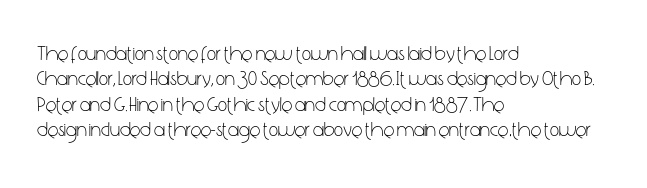
The image shows 20 px text type, upright; set left-aligned, normal line spacing (1.27x), normal letter spacing, not underlined.
